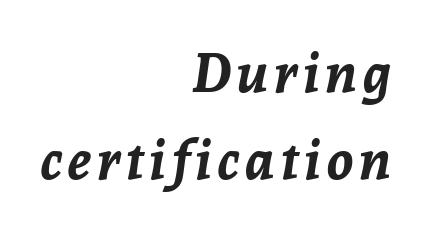
Q: Is the text bold? A: Yes.
Q: Is the text italic (slanted)? A: Yes, it leans right by about 8 degrees.
Q: Is the text underlined? A: No.
Q: How is the paragraph aligned? A: Right-aligned.
Q: Is the spacing between lines tight, normal or loose? A: Normal.
Q: Width (condensed, normal, or wide)? A: Normal.
Q: Stroke contrast? A: Low.
Q: x-height? A: Medium.
Q: Monospaced? A: No.
